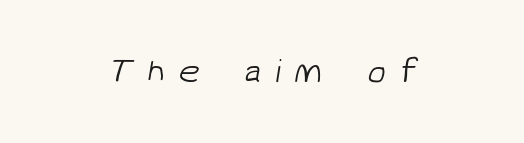
The image shows 34 px light sans-serif type; set centered, unusually wide letter spacing (+0.39 em), not underlined; low stroke contrast and a medium x-height.
